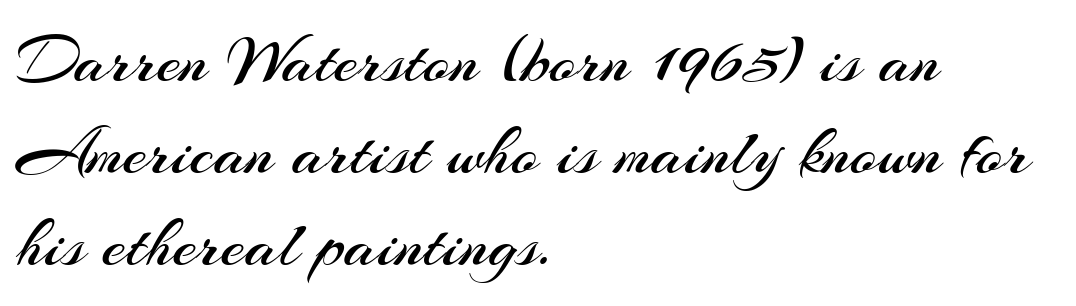
The image shows 69 px regular-weight sans-serif type; set left-aligned, normal line spacing (1.33x), normal letter spacing, not underlined; medium stroke contrast and a small x-height.
